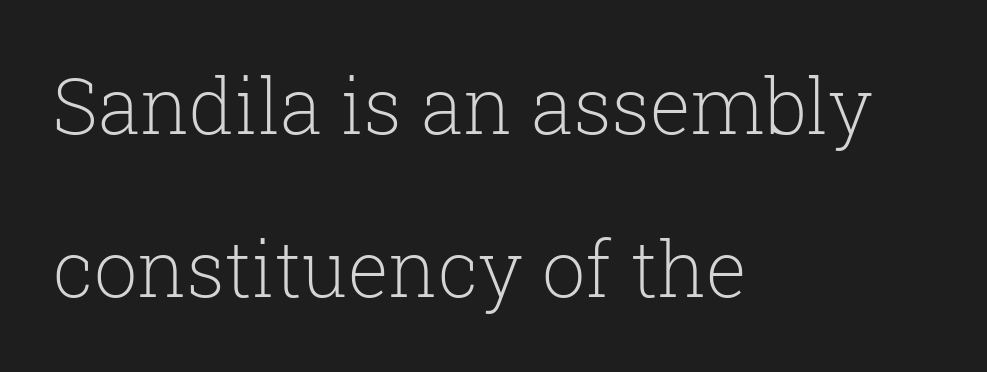
On a weight scale, this lands at 450 or below. A typesetter would call this zero additional tracking. Nope, not italic — everything's standing straight. Check under the words: just untouched page. This sample is left-justified, so line endings fall wherever the words run out. Little horizontal feet cap the strokes, marking this as serif type.
